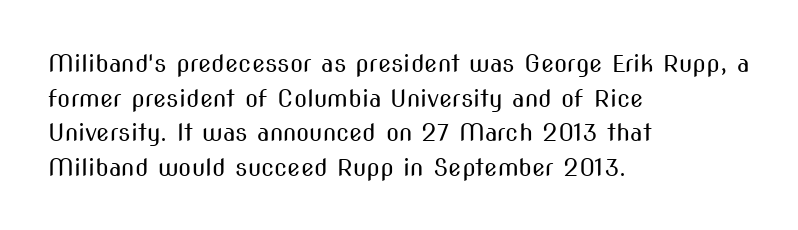
The image shows 24 px text type, upright; set left-aligned, normal line spacing (1.44x), normal letter spacing, not underlined.
